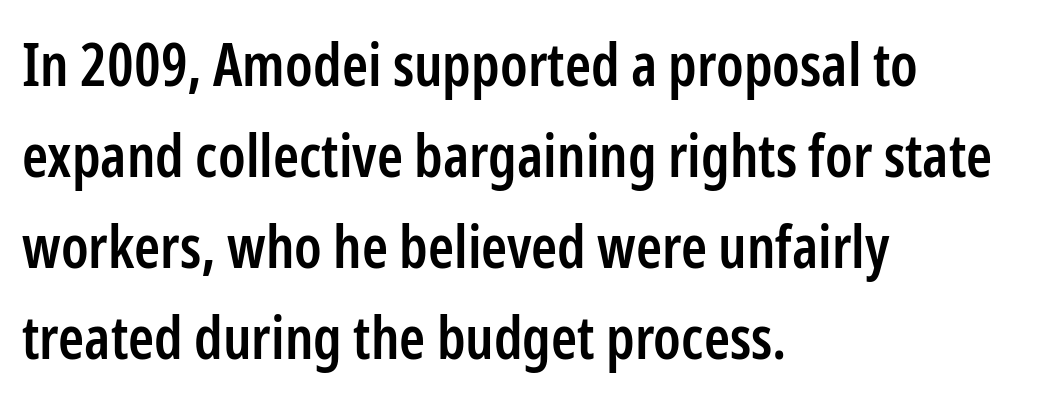
The image shows 59 px semibold, condensed sans-serif type, upright; set left-aligned, normal line spacing (1.54x), normal letter spacing, not underlined; low stroke contrast and a medium x-height.
